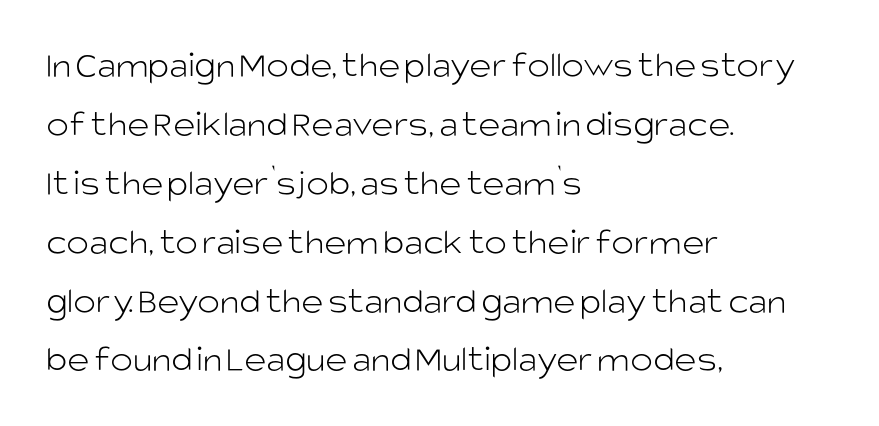
Letterform terminals end flat and unadorned throughout the passage. The letters advance in unequal steps, a hallmark of proportional type. Normally led — the rows are evenly, conventionally spaced. The ragged edge is on the right, which tells us the setting is flush left.
